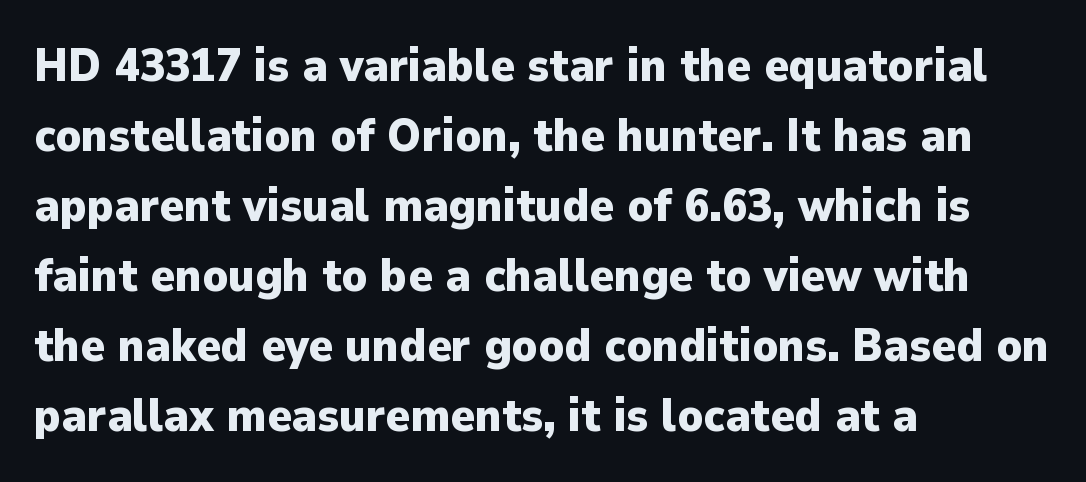
{"serif": "no", "italic": "no", "bold": "yes", "weight": "heavy", "width": "normal", "stroke_contrast": "low", "x_height": "medium", "monospaced": "no", "underline": "no", "align": "left", "line_spacing": "normal", "line_spacing_ratio": 1.52, "letter_spacing": "normal", "letter_spacing_em": 0.0, "glyph_px": 46}
